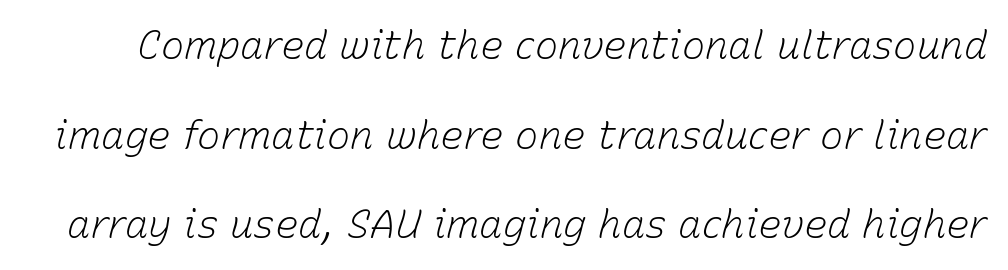
{"italic": "yes", "lean": "right", "slant_degrees": 15, "bold": "no", "weight": "light", "width": "normal", "stroke_contrast": "low", "x_height": "medium", "monospaced": "no", "underline": "no", "line_spacing": "loose", "line_spacing_ratio": 2.3, "letter_spacing": "normal", "letter_spacing_em": 0.0, "glyph_px": 39}
